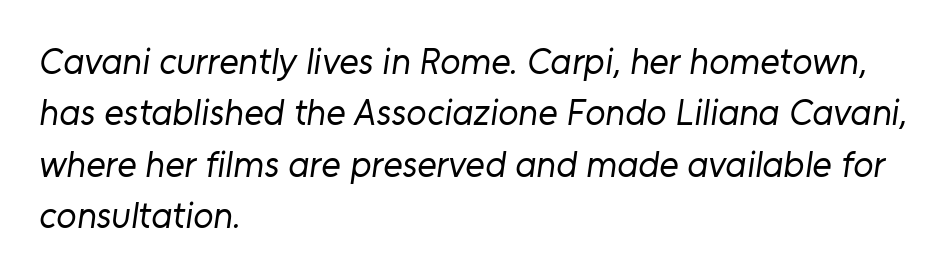
This block has exactly the height ordinary leading produces. Bold? No — there's no thickening of the strokes. Is this a fixed-width face? No — the glyphs have proportional, varying widths. How are the letters spaced? Ordinarily, with no added tracking. Honestly, there is no underline to notice here at all. Is this a sans? Yes — the strokes have no serifs.
